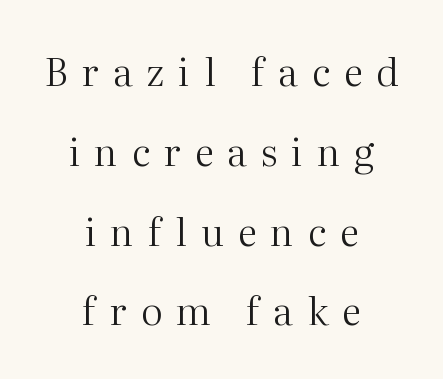
{"serif": "yes", "italic": "no", "bold": "no", "weight": "regular", "width": "normal", "stroke_contrast": "medium", "x_height": "medium", "monospaced": "no", "underline": "no", "align": "center", "line_spacing": "loose", "line_spacing_ratio": 2.1, "letter_spacing": "wide", "letter_spacing_em": 0.37, "glyph_px": 38}
